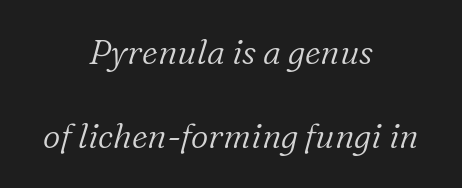
The image shows 34 px light serif type, italic (leaning right); set centered, loose line spacing (2.48x), normal letter spacing, not underlined; low stroke contrast and a medium x-height.
